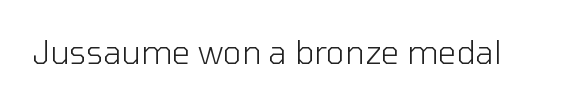
The face used here is a sans, in the tradition of grotesques and geometrics. These lines are rendered in a variable-pitch font. This rendering features lettering with no underline. Standard letterfit; no display-style spreading of the glyphs. The passage shown is not bold in any degree.
